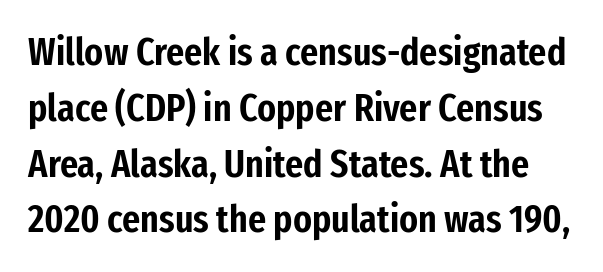
Anything drawn beneath the words? Only blank space. Vertical strokes here are truly vertical. Are there feet on the stems? There aren't — it's a sans. Is the letter spacing exaggerated? No — it looks like the ordinary default. The rendering uses natural spacing where letterforms have individual widths.
